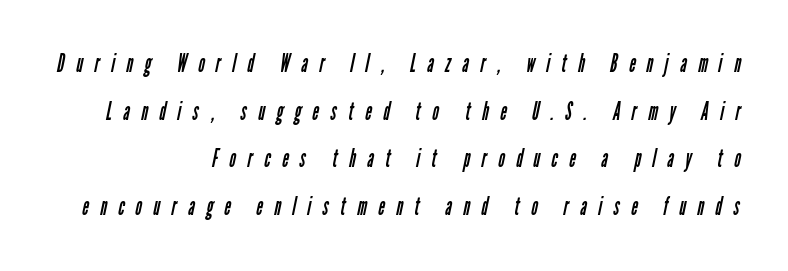
The image shows 25 px text type; set right-aligned, loose line spacing (1.91x), unusually wide letter spacing (+0.46 em), not underlined.
